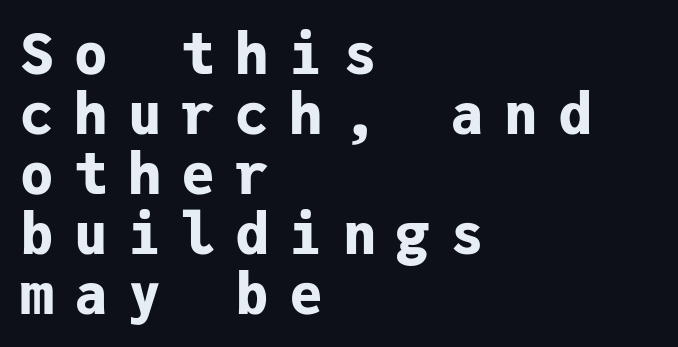
The image shows 56 px bold sans-serif type, upright, monospaced; set left-aligned, tight line spacing (1.07x), unusually wide letter spacing (+0.36 em), not underlined; low stroke contrast and a medium x-height.
